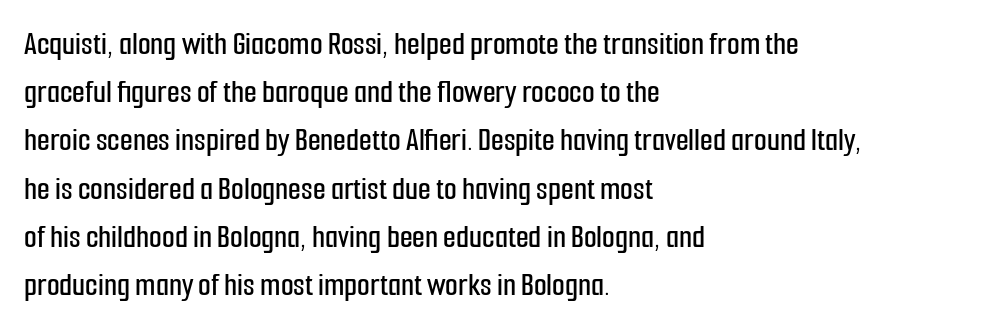
Q: Is the text italic (slanted)? A: No, it is upright.
Q: Is the typeface a serif or a sans-serif typeface? A: Sans-serif.
Q: Is the text underlined? A: No.
Q: How is the paragraph aligned? A: Left-aligned.
Q: Is the spacing between letters normal or unusually wide? A: Normal.
Q: Is the spacing between lines tight, normal or loose? A: Normal.
Q: Width (condensed, normal, or wide)? A: Condensed.
Q: Stroke contrast? A: Low.
Q: x-height? A: Medium.
Q: Monospaced? A: No.
